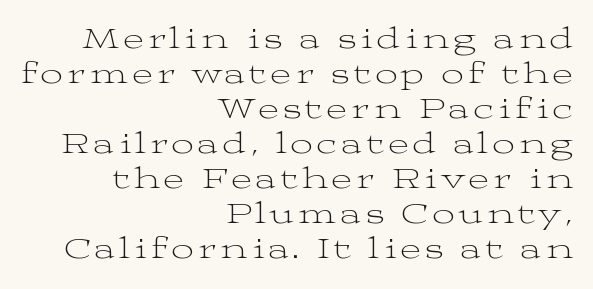
The image shows 31 px light, wide serif type, upright; set right-aligned, tight line spacing (1.13x), not underlined; medium stroke contrast and a medium x-height.
